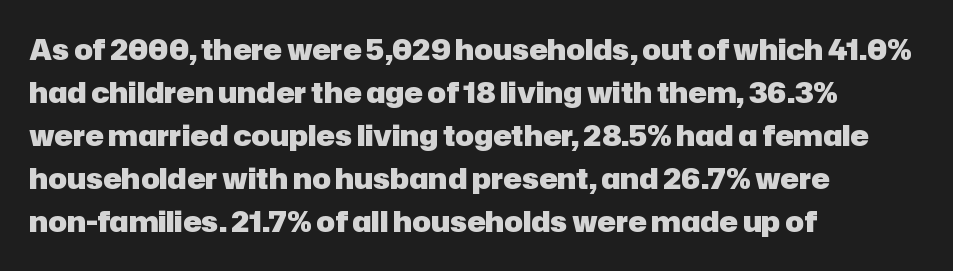
The image shows 28 px heavy sans-serif type, upright; set left-aligned, normal line spacing (1.54x), normal letter spacing, not underlined; low stroke contrast and a medium x-height.
